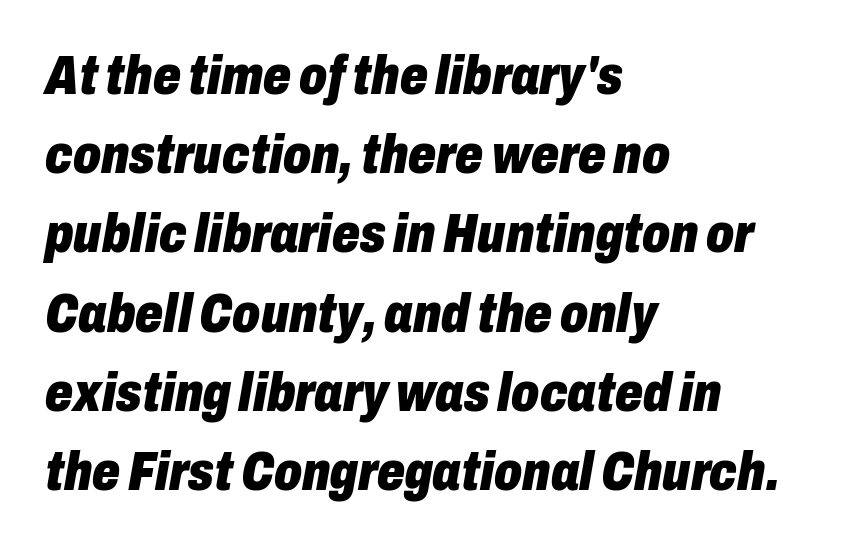
What stands out about the letter spacing? Nothing — it is the standard amount. Baseline-to-baseline distance is the conventional proportion of letter height. Summary of weight: heavy, a full bold. Reading down the block, your eye returns to a fixed left position each line.
